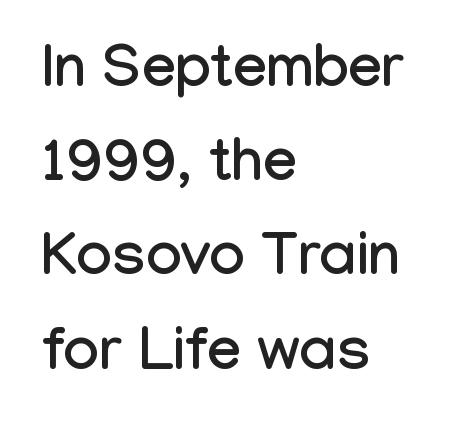
Q: Is the text italic (slanted)? A: No, it is upright.
Q: Is the typeface a serif or a sans-serif typeface? A: Sans-serif.
Q: Is the text underlined? A: No.
Q: How is the paragraph aligned? A: Left-aligned.
Q: Is the spacing between letters normal or unusually wide? A: Normal.
Q: Is the spacing between lines tight, normal or loose? A: Normal.
Q: Width (condensed, normal, or wide)? A: Condensed.
Q: Stroke contrast? A: Low.
Q: x-height? A: Medium.
Q: Monospaced? A: No.
